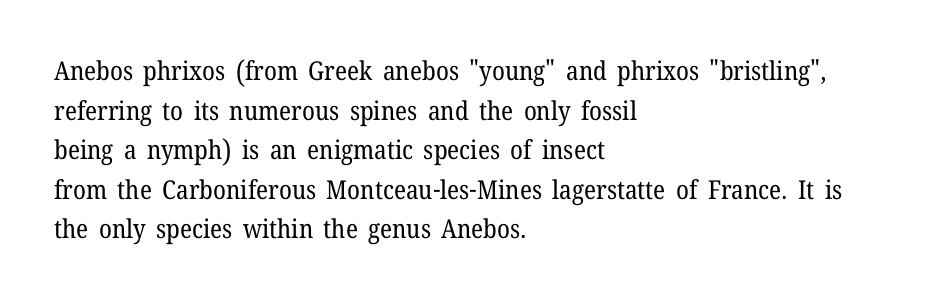
Q: Is the text bold? A: No.
Q: Is the text italic (slanted)? A: No, it is upright.
Q: Is the text underlined? A: No.
Q: How is the paragraph aligned? A: Left-aligned.
Q: Is the spacing between letters normal or unusually wide? A: Normal.
Q: Is the spacing between lines tight, normal or loose? A: Normal.
